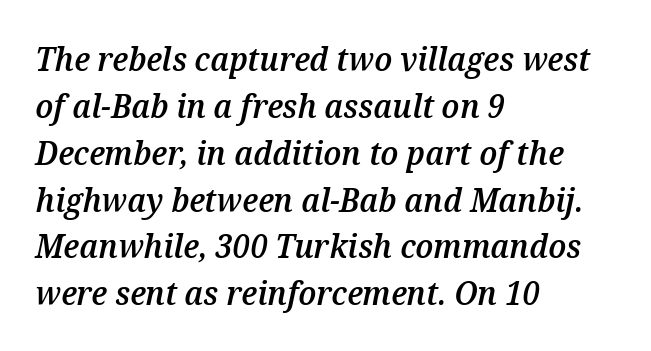
The image shows 33 px semibold type, italic (leaning right); set left-aligned, normal line spacing (1.42x), normal letter spacing, not underlined; medium stroke contrast and a medium x-height.
